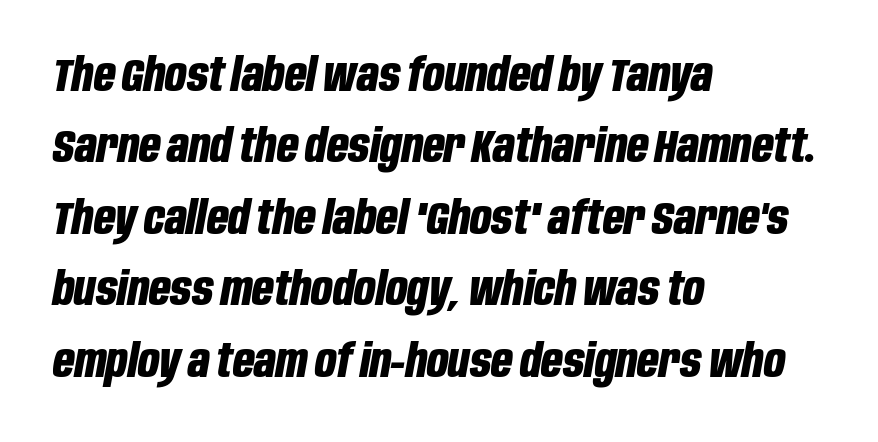
The text carries the slant typical of an italic or oblique font. The rendering uses a moderate line-height, typical for paragraphs. The lines are quadded left. Here the designer chose a conventional face with non-uniform glyph widths. Pretty heavy lettering here — definitely bold. Here the glyphs are tracked normally, forming tight word shapes.
